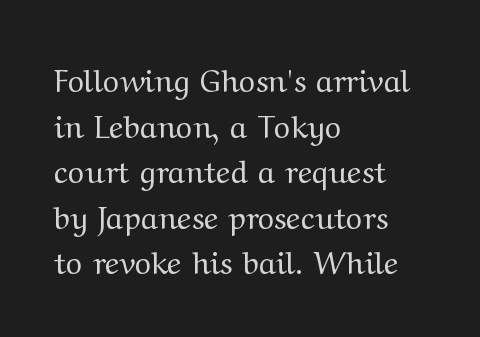
Reading down the block, your eye returns to a fixed left position each line. Unlike italic type, these characters show no tilt at all. The type family on display is of the serif kind. Default kerning and tracking; the words read as compact shapes. If you measured baseline to baseline, you'd find a middling distance. Here the designer chose a conventional face with non-uniform glyph widths.
